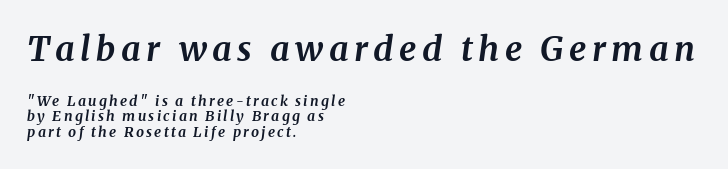
The image shows 34 px bold serif type, italic (leaning right); set left-aligned, tight line spacing (1.11x), not underlined; the first (top) block is 2.43x larger; medium stroke contrast and a medium x-height.
